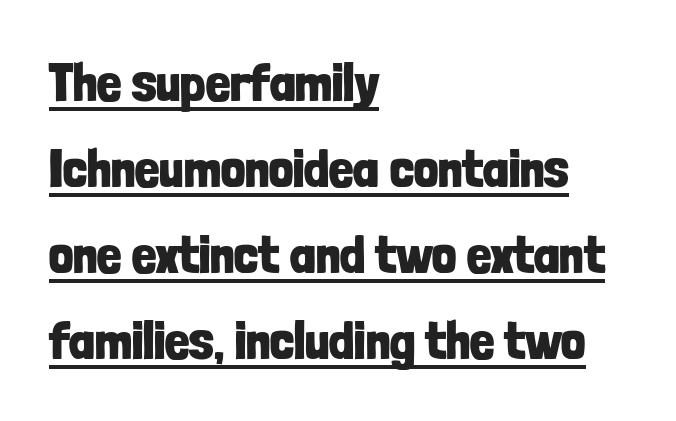
The image shows 54 px bold, condensed sans-serif type, upright; set left-aligned, normal line spacing (1.59x), normal letter spacing, underlined; low stroke contrast and a medium x-height.
